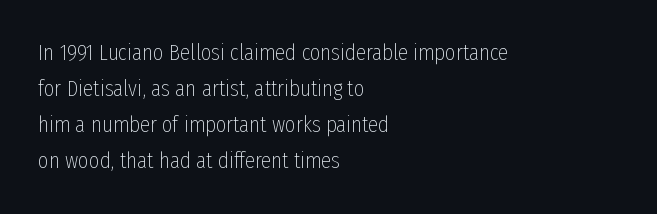
Q: Is the text bold? A: No.
Q: Is the text italic (slanted)? A: No, it is upright.
Q: Is the text underlined? A: No.
Q: How is the paragraph aligned? A: Left-aligned.
Q: Is the spacing between letters normal or unusually wide? A: Normal.
Q: Is the spacing between lines tight, normal or loose? A: Normal.
